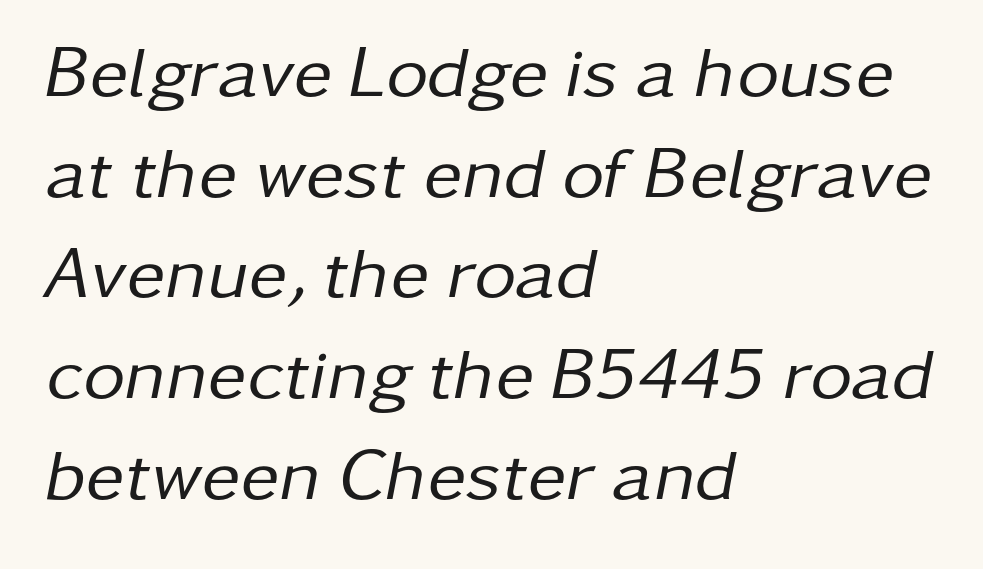
{"italic": "yes", "lean": "right", "slant_degrees": 11, "bold": "no", "weight": "regular", "width": "normal", "stroke_contrast": "low", "x_height": "medium", "monospaced": "no", "underline": "no", "align": "left", "line_spacing": "normal", "line_spacing_ratio": 1.38, "letter_spacing": "normal", "letter_spacing_em": 0.0, "glyph_px": 73}
